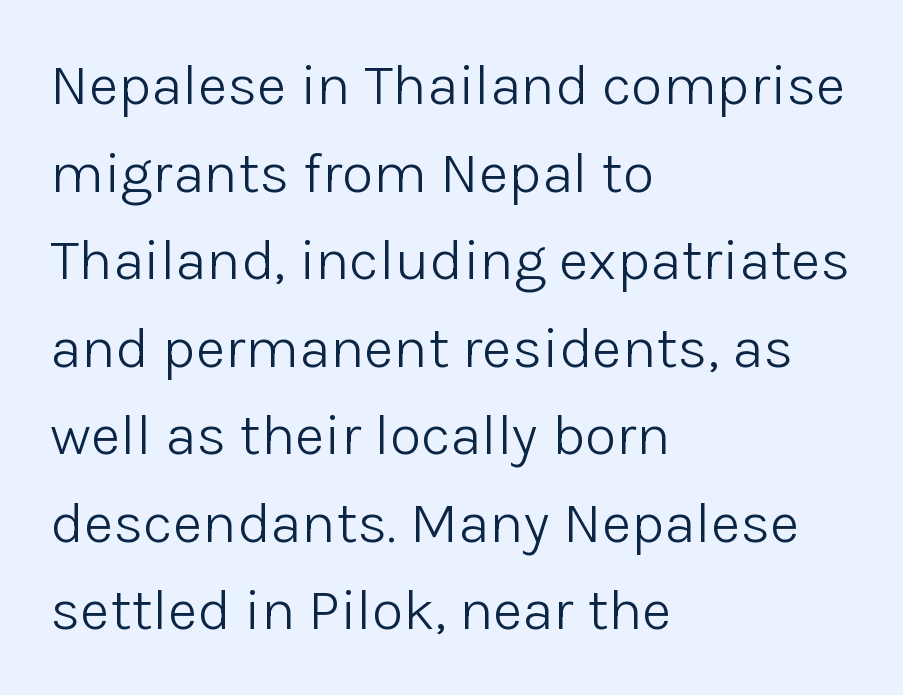
Q: Is the text bold? A: No.
Q: Is the text italic (slanted)? A: No, it is upright.
Q: Is the typeface a serif or a sans-serif typeface? A: Sans-serif.
Q: Is the text underlined? A: No.
Q: How is the paragraph aligned? A: Left-aligned.
Q: Is the spacing between letters normal or unusually wide? A: Normal.
Q: Is the spacing between lines tight, normal or loose? A: Normal.
Q: Width (condensed, normal, or wide)? A: Normal.
Q: Stroke contrast? A: Low.
Q: x-height? A: Medium.
Q: Monospaced? A: No.
